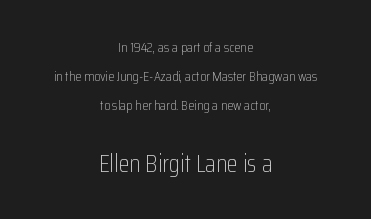
The image shows 25 px text type, upright; set centered, loose line spacing (2.06x), normal letter spacing, not underlined; the second (bottom) block is 1.79x larger.
